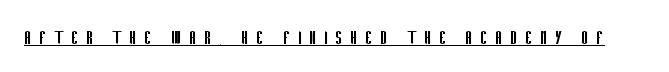
The image shows 23 px text type, upright; set unusually wide letter spacing (+0.31 em), underlined.
